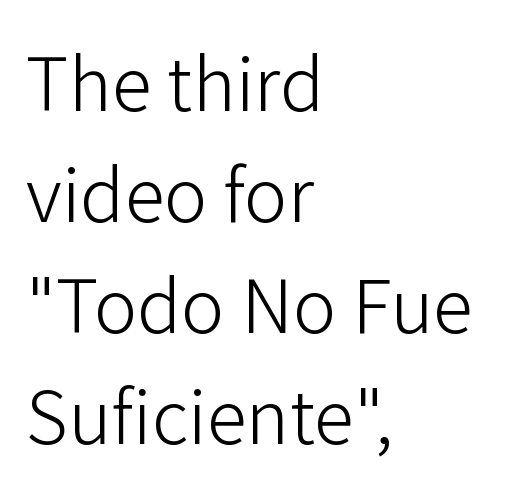
{"serif": "no", "italic": "no", "bold": "no", "weight": "light", "width": "normal", "stroke_contrast": "low", "x_height": "medium", "monospaced": "no", "underline": "no", "align": "left", "line_spacing": "normal", "line_spacing_ratio": 1.52, "letter_spacing": "normal", "letter_spacing_em": 0.0, "glyph_px": 73}
